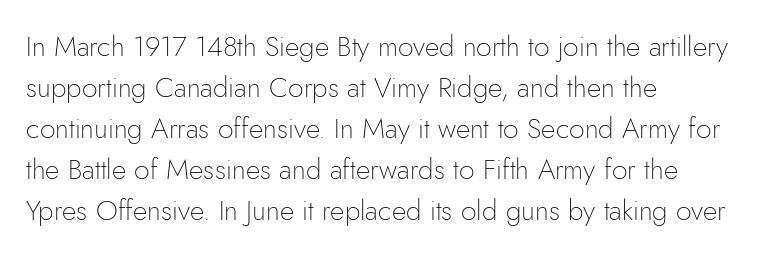
Weight: in the light-to-regular range. The face used here is rendered with its standard letterfit. The paragraph has a hard left edge and a soft right edge. The specimen omits any rule beneath the text block's lines.
